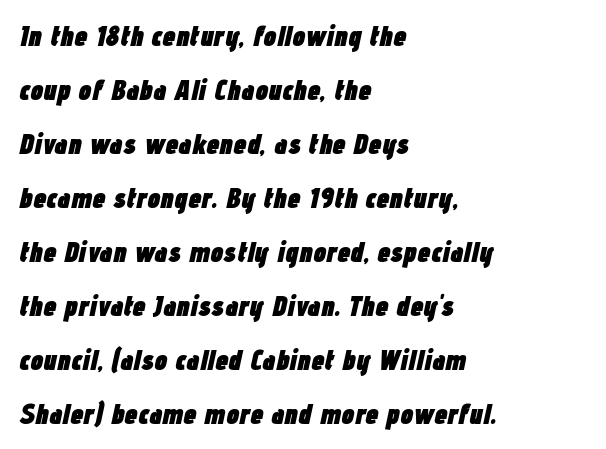
{"italic": "yes", "lean": "right", "slant_degrees": 12, "bold": "yes", "weight": "heavy", "width": "condensed", "stroke_contrast": "low", "x_height": "medium", "monospaced": "no", "underline": "no", "align": "left", "line_spacing_ratio": 1.86, "letter_spacing": "normal", "letter_spacing_em": 0.0, "glyph_px": 29}
